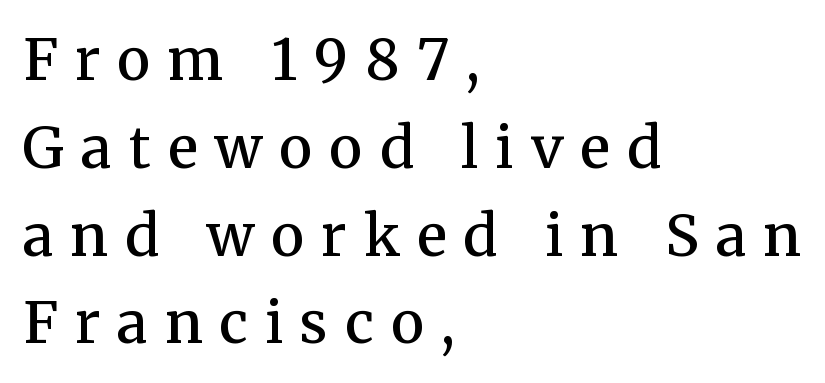
The image shows 57 px semibold serif type, upright; set left-aligned, normal line spacing (1.54x), unusually wide letter spacing (+0.3 em), not underlined; medium stroke contrast and a medium x-height.
